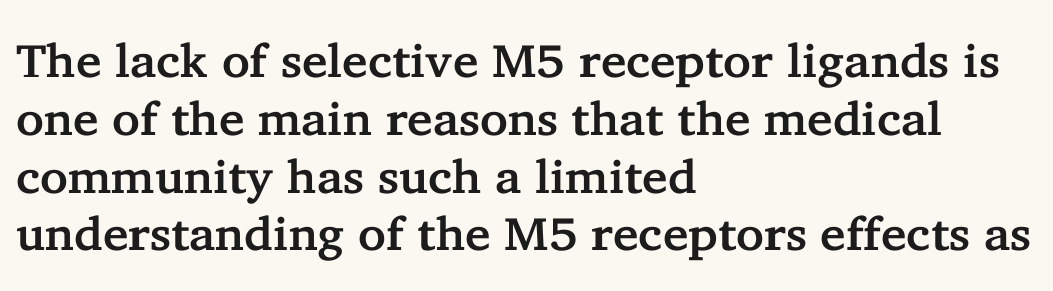
{"serif": "yes", "italic": "no", "width": "normal", "stroke_contrast": "low", "x_height": "medium", "monospaced": "no", "underline": "no", "align": "left", "line_spacing_ratio": 1.23, "letter_spacing": "normal", "letter_spacing_em": 0.0, "glyph_px": 47}
